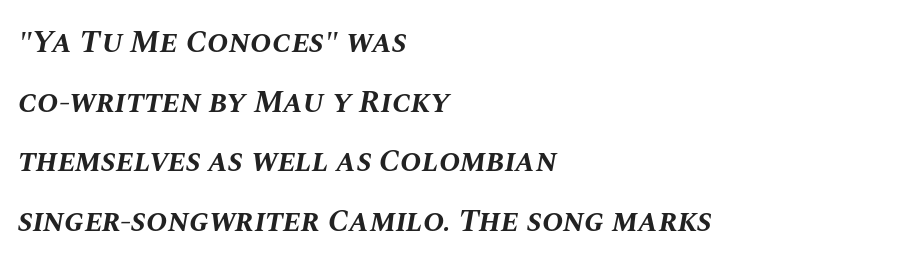
{"italic": "yes", "lean": "right", "slant_degrees": 10, "bold": "yes", "weight": "bold", "width": "normal", "stroke_contrast": "medium", "x_height": "large", "monospaced": "no", "underline": "no", "align": "left", "line_spacing_ratio": 1.86, "letter_spacing": "normal", "letter_spacing_em": 0.0, "glyph_px": 32}
